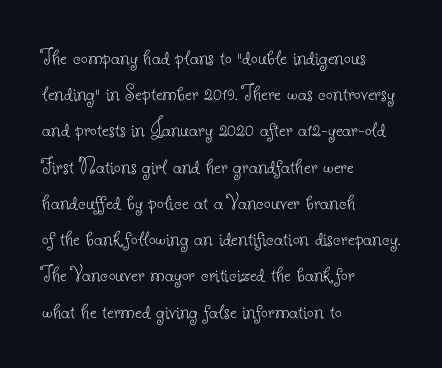
Q: Is the text bold? A: No.
Q: Is the text italic (slanted)? A: No, it is upright.
Q: Is the text underlined? A: No.
Q: How is the paragraph aligned? A: Left-aligned.
Q: Is the spacing between letters normal or unusually wide? A: Normal.
Q: Is the spacing between lines tight, normal or loose? A: Normal.
